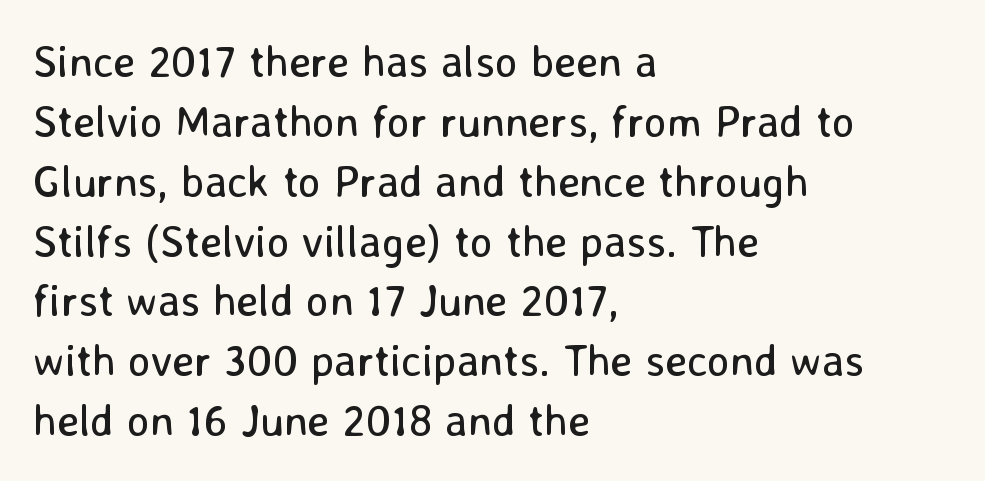
The image shows 44 px regular-weight sans-serif type, upright; set left-aligned, normal line spacing (1.36x), normal letter spacing, not underlined; low stroke contrast and a medium x-height.
